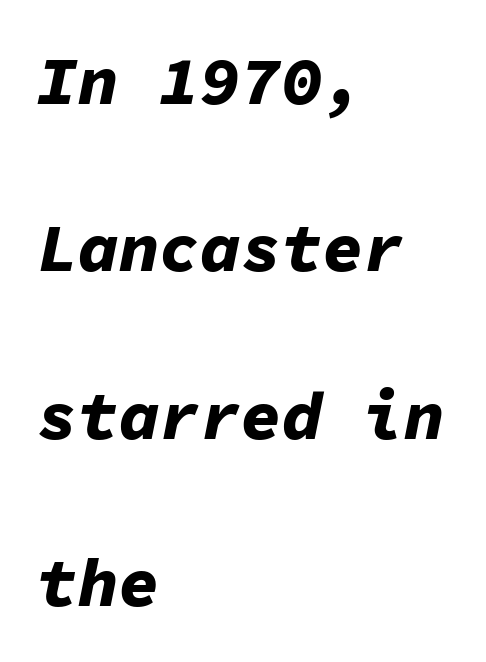
The image shows 68 px bold type, italic (leaning right), monospaced; set left-aligned, loose line spacing (2.46x), normal letter spacing, not underlined; low stroke contrast and a medium x-height.
